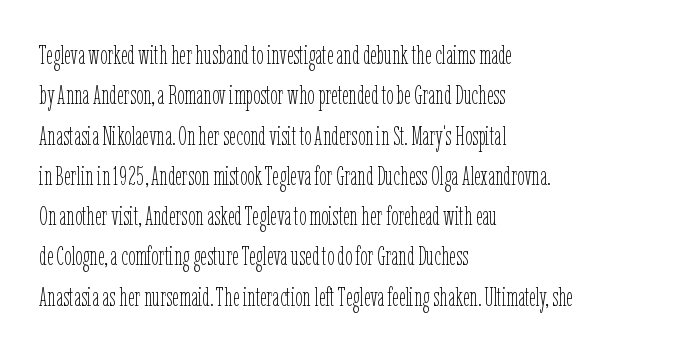
Q: Is the text bold? A: No.
Q: Is the text italic (slanted)? A: No, it is upright.
Q: Is the text underlined? A: No.
Q: How is the paragraph aligned? A: Left-aligned.
Q: Is the spacing between letters normal or unusually wide? A: Normal.
Q: Is the spacing between lines tight, normal or loose? A: Normal.
